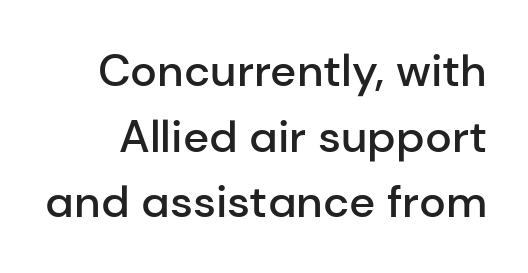
To sum up the face: it is a sans, with no serifs. This sample has the flowing, uneven cadence of proportional lettering. The foot of each line stays bare and open. Ascenders rise straight up at ninety degrees. The gaps between neighbouring characters are ordinary and unremarkable.
